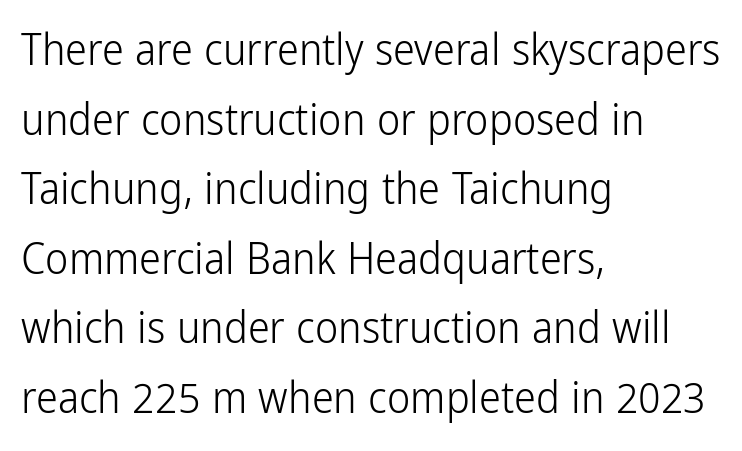
Ink coverage per letter is moderate at most. One-word summary of the alignment: left. The type is set solid horizontally, with unmodified tracking. I'd call this a sans setting — the letters go barefoot. Posture: vertical. Does the leading feel generous? No, just average.
